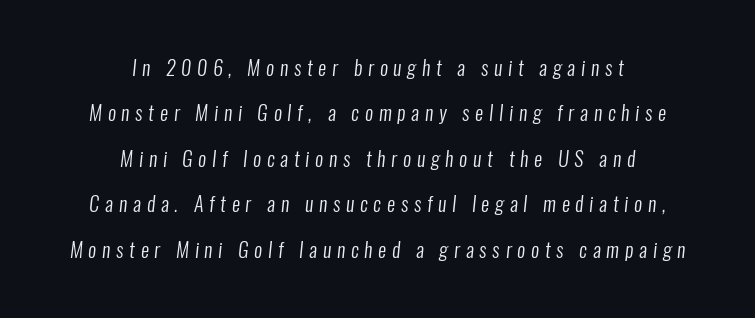
Is this a heavy cut? Hardly; it is regular or lighter. A great deal of white space separates one row of letters from the next. The area under the type is left untouched. Characters follow at a spacing far wider than the type designer built in. Compared with a flush-left layout, this one balances lines on the center instead.
